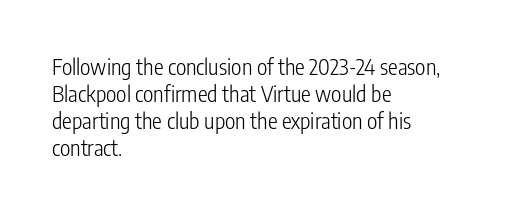
Q: Is the text bold? A: No.
Q: Is the text italic (slanted)? A: No, it is upright.
Q: Is the text underlined? A: No.
Q: How is the paragraph aligned? A: Left-aligned.
Q: Is the spacing between letters normal or unusually wide? A: Normal.
